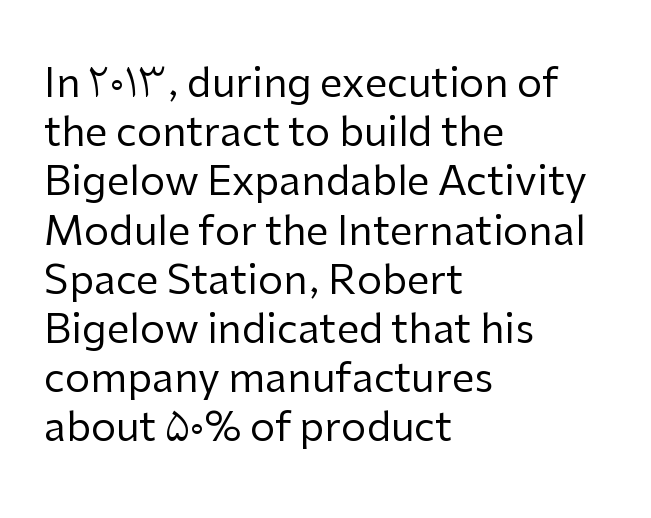
Character widths vary here, with narrow letters taking less room than wide ones. Typeset ragged right — the left edge is the straight one. Stroke mass is kept to a normal reading level or below. Anything drawn beneath the words? Only blank space. This is the regular roman posture of the typeface. Check where the strokes stop: nothing finishes them off — pure sans.
